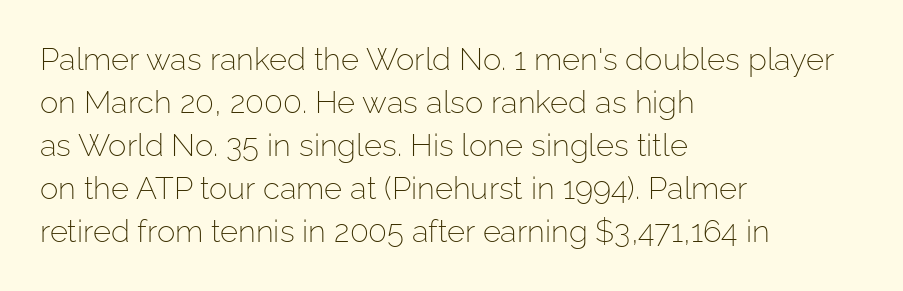
{"serif": "no", "italic": "no", "bold": "no", "weight": "light", "width": "normal", "stroke_contrast": "low", "x_height": "medium", "monospaced": "no", "underline": "no", "align": "left", "line_spacing": "normal", "line_spacing_ratio": 1.39, "letter_spacing": "normal", "letter_spacing_em": 0.0, "glyph_px": 31}
